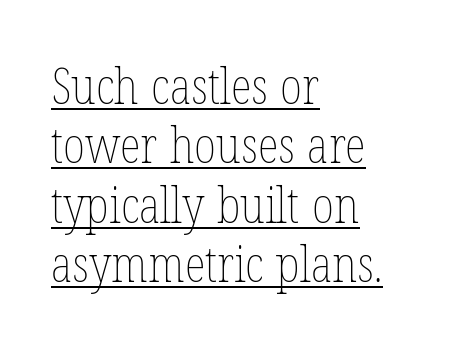
The image shows 49 px thin, condensed type, upright; set left-aligned, line spacing 1.21x, normal letter spacing, underlined; low stroke contrast and a medium x-height.
